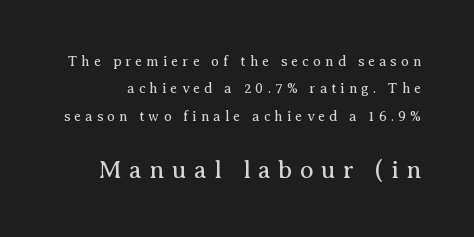
Q: Is the text bold? A: No.
Q: Is the text italic (slanted)? A: No, it is upright.
Q: Is the text underlined? A: No.
Q: Is the spacing between letters normal or unusually wide? A: Unusually wide.
Q: Is the spacing between lines tight, normal or loose? A: Loose.
Q: Which block of text is set in a larger size, the first (top) or the second (bottom)? A: The second (bottom) one.
